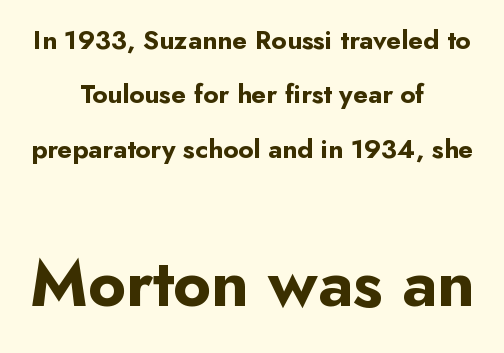
{"serif": "no", "italic": "no", "bold": "yes", "weight": "bold", "width": "normal", "stroke_contrast": "low", "x_height": "small", "monospaced": "no", "underline": "no", "align": "center", "line_spacing": "loose", "line_spacing_ratio": 2.09, "letter_spacing": "normal", "letter_spacing_em": 0.0, "larger_block": "second", "size_ratio": 2.5, "glyph_px": 65}
